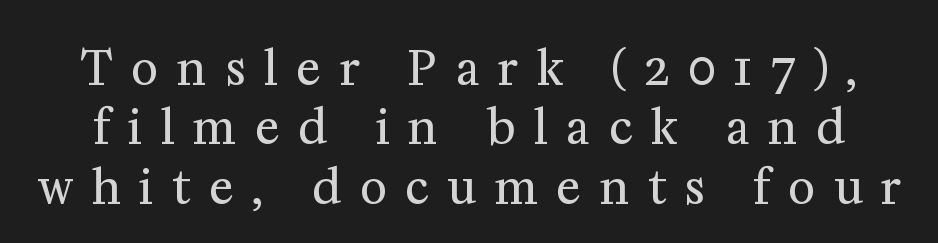
The image shows 46 px regular-weight serif type, upright; set normal line spacing (1.29x), unusually wide letter spacing (+0.41 em), not underlined; medium stroke contrast and a medium x-height.
